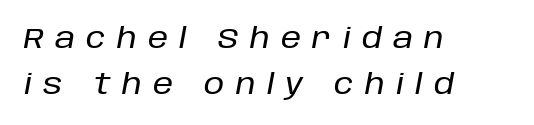
Spacing verdict: proportional, widths tailored to each character. Compared with a centered layout, this one pins lines to the left instead. Notice how the stems are inclined rather than vertical — that's the hallmark of italics. Does extra space separate the letters? Yes, quite a lot of it. Summary of vertical rhythm: regular, with standard interline spacing.
